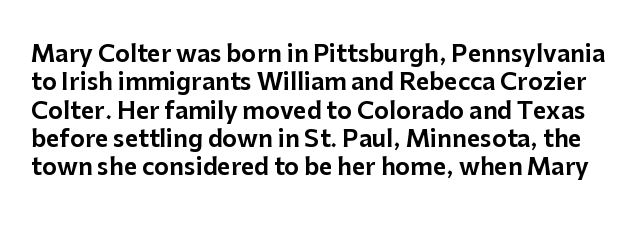
{"italic": "no", "underline": "no", "line_spacing_ratio": 1.23, "letter_spacing": "normal", "letter_spacing_em": 0.0, "glyph_px": 23}
